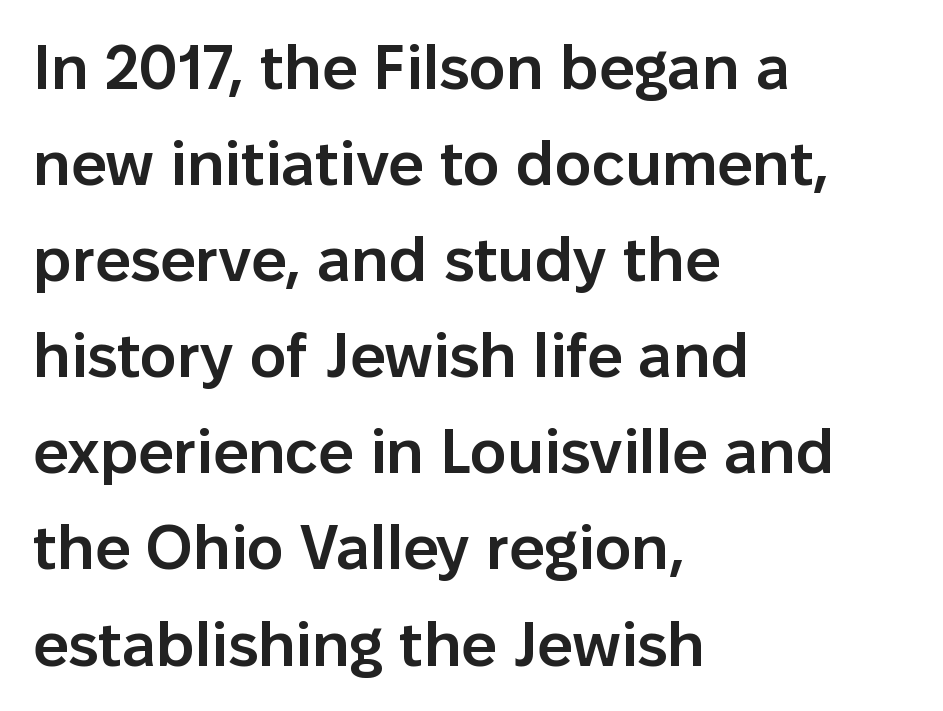
The image shows 62 px semibold sans-serif type, upright; set left-aligned, normal line spacing (1.55x), normal letter spacing, not underlined; low stroke contrast and a medium x-height.
